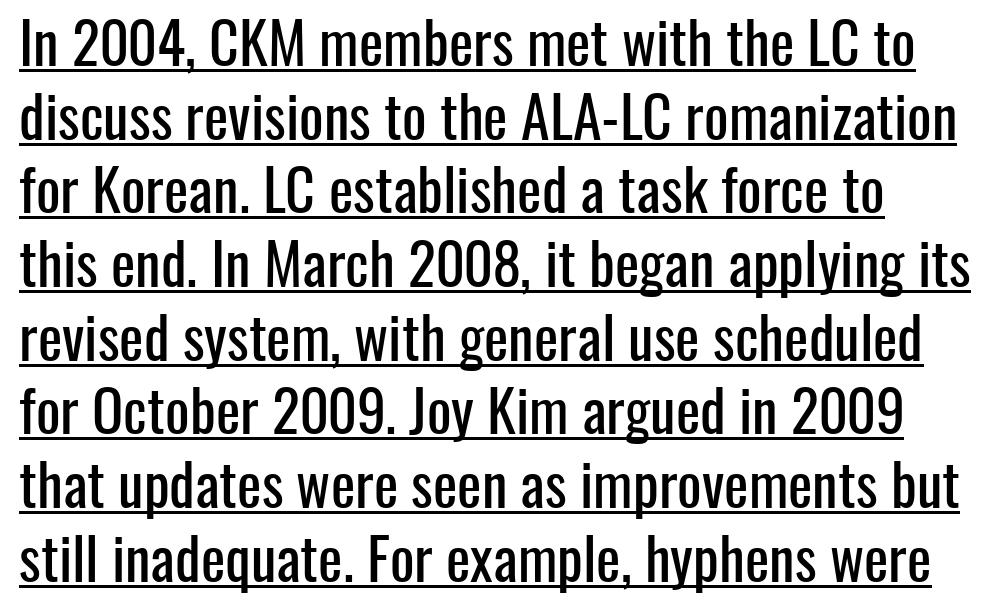
{"serif": "no", "italic": "no", "width": "condensed", "stroke_contrast": "low", "x_height": "medium", "monospaced": "no", "underline": "yes", "line_spacing": "normal", "line_spacing_ratio": 1.27, "letter_spacing": "normal", "letter_spacing_em": 0.0, "glyph_px": 58}
